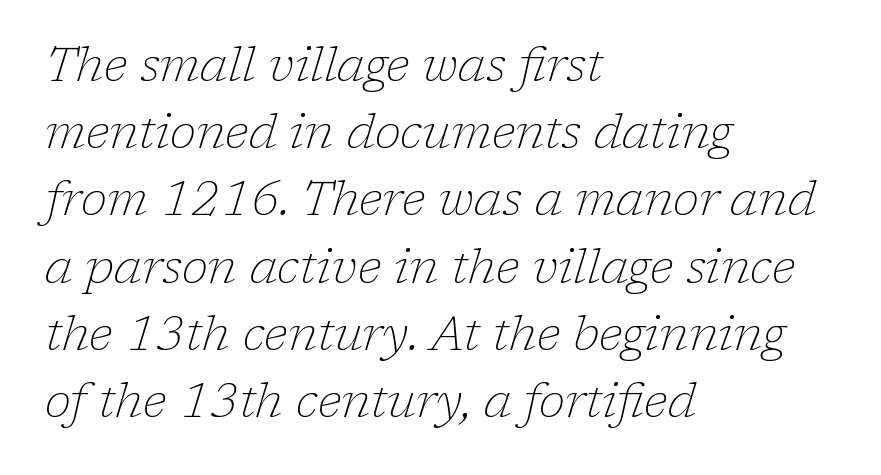
Q: Is the text bold? A: No.
Q: Is the text italic (slanted)? A: Yes, it leans right by about 17 degrees.
Q: Is the typeface a serif or a sans-serif typeface? A: Serif.
Q: Is the text underlined? A: No.
Q: How is the paragraph aligned? A: Left-aligned.
Q: Is the spacing between letters normal or unusually wide? A: Normal.
Q: Is the spacing between lines tight, normal or loose? A: Normal.
Q: Width (condensed, normal, or wide)? A: Normal.
Q: Stroke contrast? A: Low.
Q: x-height? A: Medium.
Q: Monospaced? A: No.
